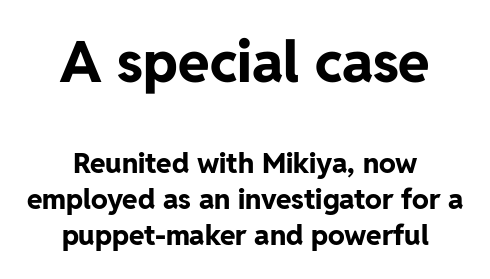
Q: Is the text bold? A: Yes.
Q: Is the text italic (slanted)? A: No, it is upright.
Q: Is the typeface a serif or a sans-serif typeface? A: Sans-serif.
Q: Is the text underlined? A: No.
Q: How is the paragraph aligned? A: Centered.
Q: Is the spacing between letters normal or unusually wide? A: Normal.
Q: Is the spacing between lines tight, normal or loose? A: Normal.
Q: Which block of text is set in a larger size, the first (top) or the second (bottom)? A: The first (top) one.
Q: Width (condensed, normal, or wide)? A: Normal.
Q: Stroke contrast? A: Low.
Q: x-height? A: Medium.
Q: Monospaced? A: No.
